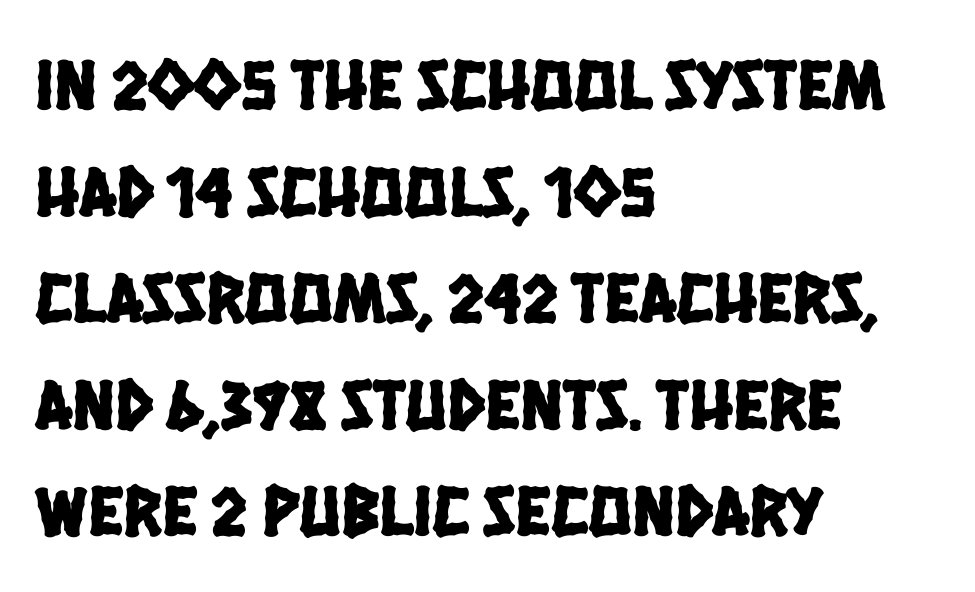
These lines keep a tight, regular rhythm from letter to letter. What kind of face is this? One without serifs — a sans. Spacing verdict: proportional, widths tailored to each character. The lines sit at an ordinary, default distance from one another. Left-aligned paragraph, ragged on the right.
